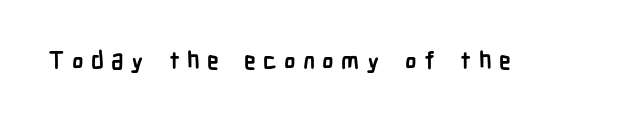
Q: Is the text bold? A: Yes.
Q: Is the text italic (slanted)? A: No, it is upright.
Q: Is the text underlined? A: No.
Q: Is the spacing between letters normal or unusually wide? A: Unusually wide.
